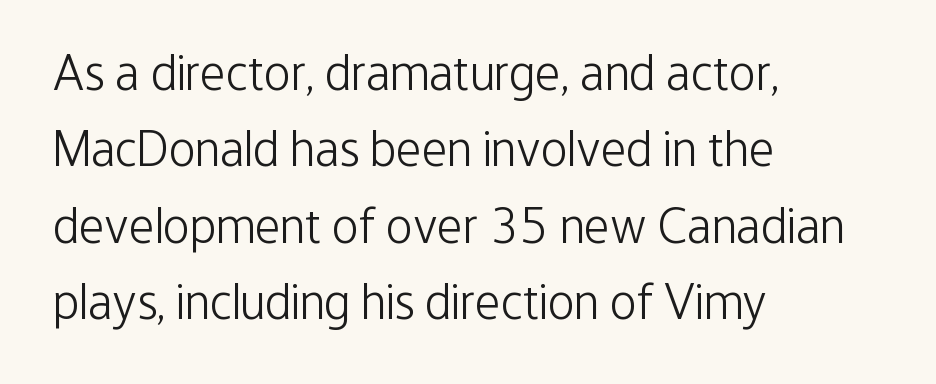
Q: Is the text bold? A: No.
Q: Is the text italic (slanted)? A: No, it is upright.
Q: Is the typeface a serif or a sans-serif typeface? A: Sans-serif.
Q: Is the text underlined? A: No.
Q: How is the paragraph aligned? A: Left-aligned.
Q: Is the spacing between letters normal or unusually wide? A: Normal.
Q: Is the spacing between lines tight, normal or loose? A: Normal.
Q: Width (condensed, normal, or wide)? A: Condensed.
Q: Stroke contrast? A: Low.
Q: x-height? A: Medium.
Q: Monospaced? A: No.
